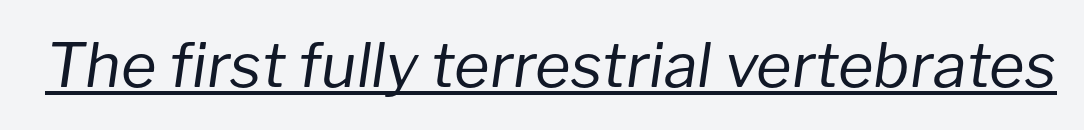
The image shows 61 px regular-weight type, italic (leaning right); set normal letter spacing, underlined; low stroke contrast and a medium x-height.
